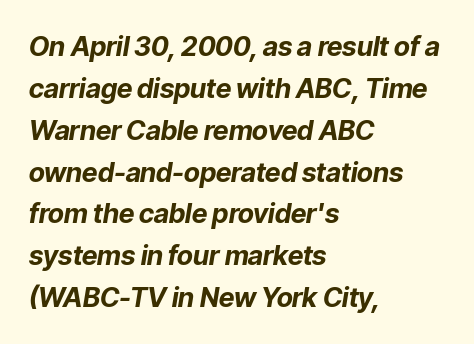
Q: Is the text bold? A: Yes.
Q: Is the text italic (slanted)? A: Yes, it leans right by about 9 degrees.
Q: Is the text underlined? A: No.
Q: How is the paragraph aligned? A: Left-aligned.
Q: Is the spacing between letters normal or unusually wide? A: Normal.
Q: Is the spacing between lines tight, normal or loose? A: Normal.
